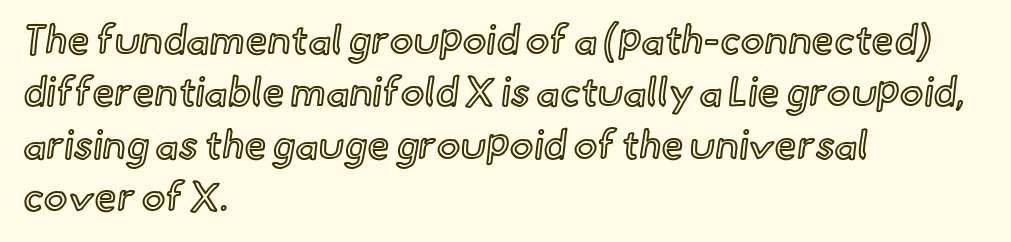
{"width": "normal", "x_height": "small", "monospaced": "no", "underline": "no", "align": "left", "line_spacing": "normal", "line_spacing_ratio": 1.31, "letter_spacing": "normal", "letter_spacing_em": 0.0, "glyph_px": 40}
